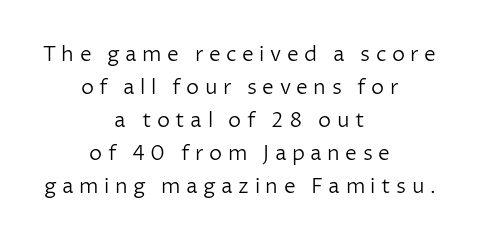
{"italic": "no", "bold": "no", "underline": "no", "align": "center", "line_spacing": "normal", "line_spacing_ratio": 1.57, "letter_spacing": "wide", "letter_spacing_em": 0.26, "glyph_px": 21}
